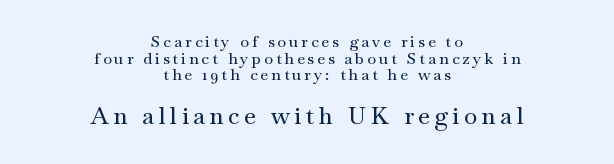
A student would call this center alignment; a typographer would say set centered. The baseline area is clear. The lower block of text is set noticeably larger than the block above it. Italic? Not at all — the glyphs are vertical. If you measured baseline to baseline, you'd find a short distance.
